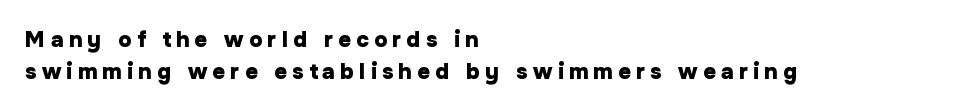
The face used here has the dense, thick strokes of a bold. Interline gaps are of average width in this sample. Look at the tracking — it's clearly loosened, letters drifting apart. If you drew a ruler down the left edge, every line would touch it. Does the lettering tilt? It doesn't — this is upright. Descenders hang freely into open space.
